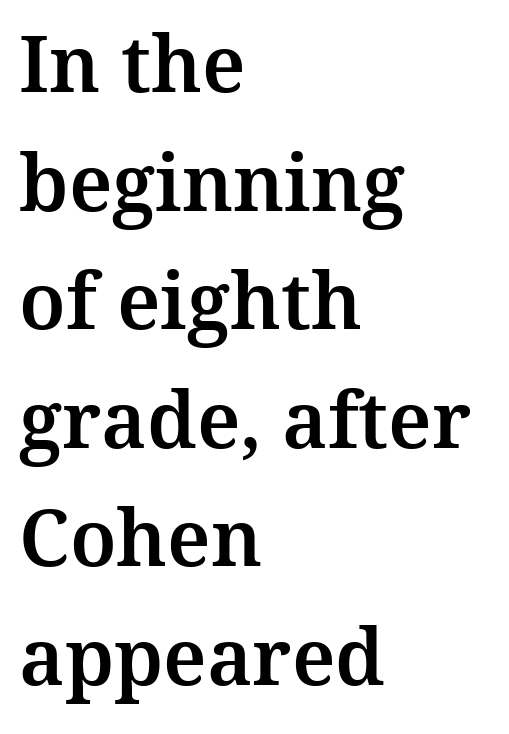
The image shows 78 px serif type, upright; set left-aligned, normal line spacing (1.52x), normal letter spacing, not underlined; medium stroke contrast and a medium x-height.
